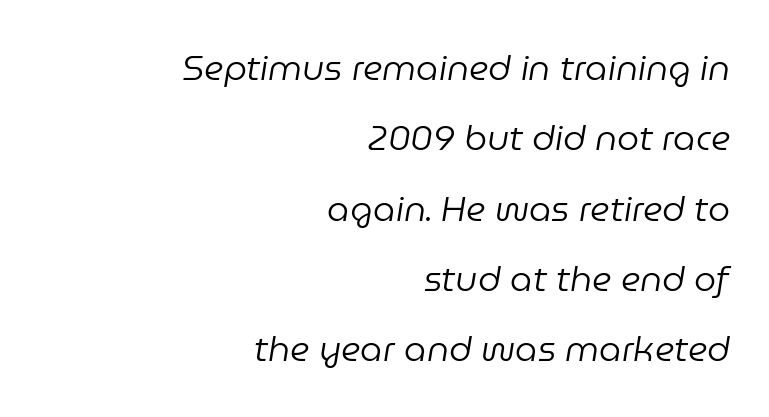
Q: Is the text bold? A: No.
Q: Is the text italic (slanted)? A: Yes, it leans right by about 9 degrees.
Q: Is the text underlined? A: No.
Q: How is the paragraph aligned? A: Right-aligned.
Q: Is the spacing between letters normal or unusually wide? A: Normal.
Q: Is the spacing between lines tight, normal or loose? A: Loose.
Q: Width (condensed, normal, or wide)? A: Normal.
Q: Stroke contrast? A: Low.
Q: x-height? A: Medium.
Q: Monospaced? A: No.
